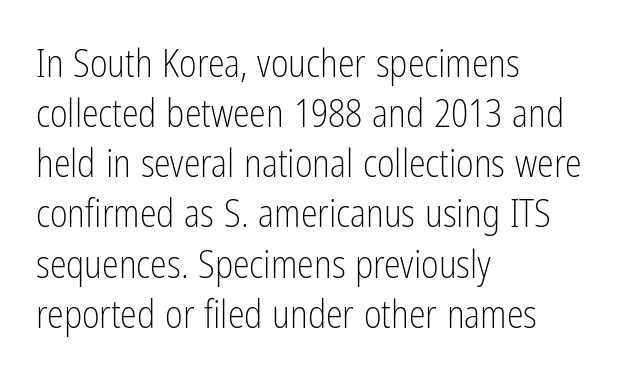
The image shows 38 px light, condensed sans-serif type, upright; set left-aligned, normal line spacing (1.32x), normal letter spacing, not underlined; low stroke contrast and a medium x-height.
